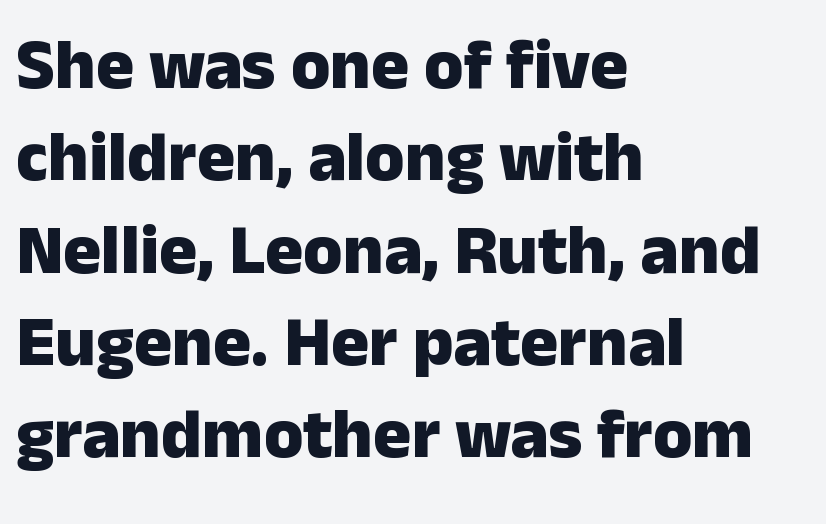
The designer left line spacing at the default. The strip under each line holds only bare page. Compared with typical body copy, the letter spacing here is the same. These lines are composed in type without serifs. Think of a printed novel: that variable character pitch is what you see here.
